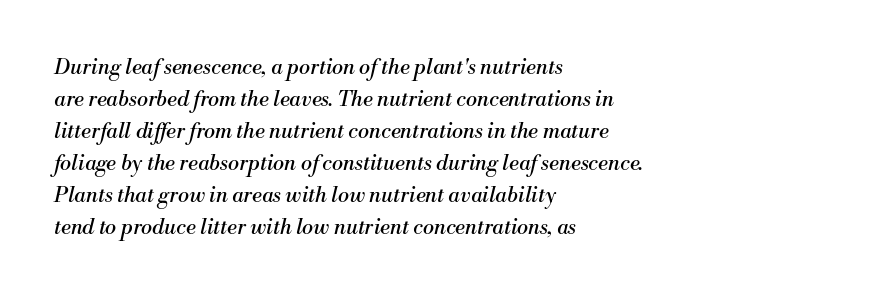
{"italic": "yes", "lean": "right", "slant_degrees": 13, "bold": "no", "underline": "no", "align": "left", "line_spacing": "normal", "line_spacing_ratio": 1.52, "letter_spacing": "normal", "letter_spacing_em": 0.0, "glyph_px": 21}
